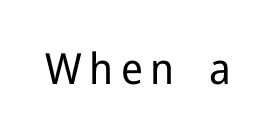
Q: Is the text bold? A: No.
Q: Is the text italic (slanted)? A: No, it is upright.
Q: Is the typeface a serif or a sans-serif typeface? A: Sans-serif.
Q: Is the text underlined? A: No.
Q: Width (condensed, normal, or wide)? A: Normal.
Q: Stroke contrast? A: Low.
Q: x-height? A: Medium.
Q: Monospaced? A: No.
